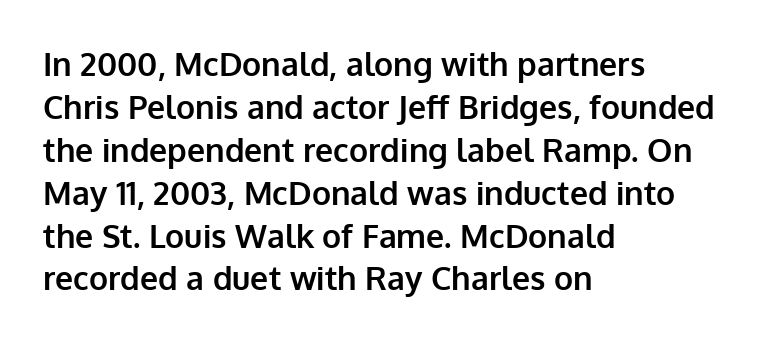
{"serif": "no", "italic": "no", "bold": "yes", "weight": "bold", "width": "normal", "stroke_contrast": "low", "x_height": "medium", "monospaced": "no", "underline": "no", "align": "left", "line_spacing": "normal", "line_spacing_ratio": 1.34, "letter_spacing": "normal", "letter_spacing_em": 0.0, "glyph_px": 32}
